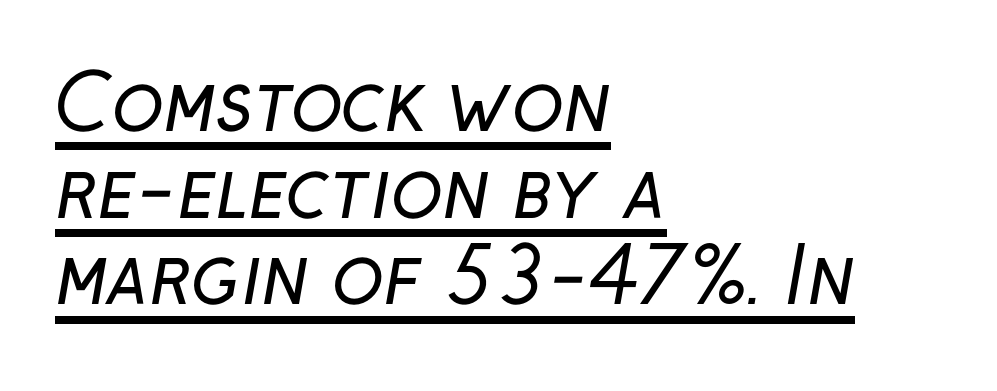
The image shows 76 px regular-weight sans-serif type; set left-aligned, tight line spacing (1.14x), normal letter spacing, underlined; low stroke contrast and a medium x-height.
